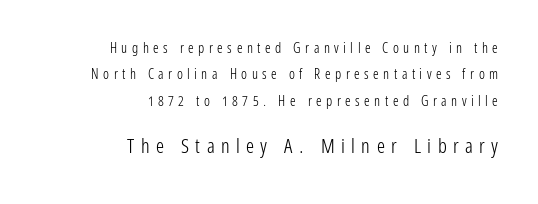
In CSS terms this would be text-align: right. Block two is the big one; block one sits smaller above it. The letters stand straight up with perfectly vertical stems. The font sits on the lighter half of the weight spectrum, regular included. Underlining? Definitely not there.
